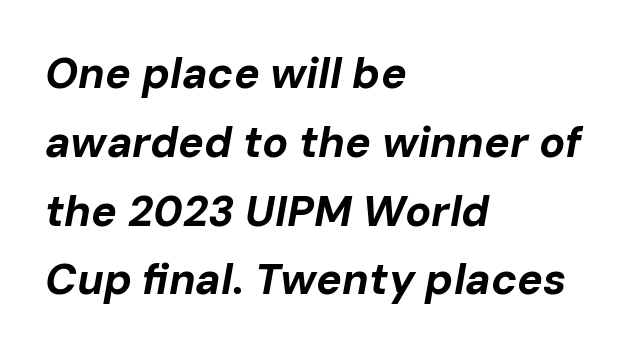
The image shows 43 px bold type, italic (leaning right); set left-aligned, normal line spacing (1.6x), normal letter spacing, not underlined; low stroke contrast and a medium x-height.
